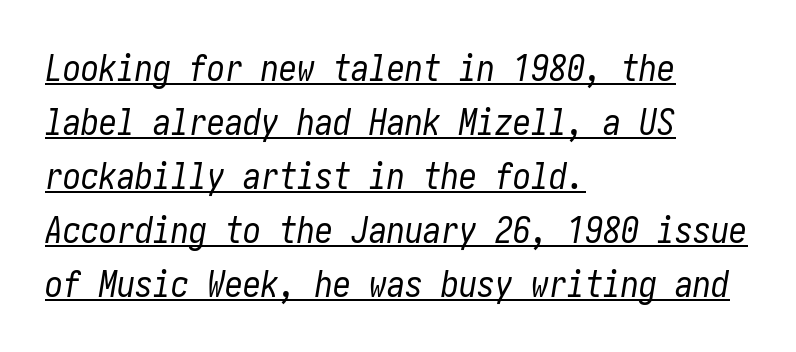
The image shows 36 px regular-weight, condensed type, italic (leaning right); set left-aligned, normal line spacing (1.5x), normal letter spacing, underlined; low stroke contrast and a medium x-height.
